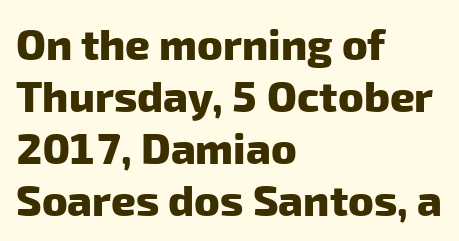
{"serif": "no", "bold": "yes", "weight": "heavy", "width": "normal", "stroke_contrast": "low", "x_height": "medium", "monospaced": "no", "underline": "no", "align": "left", "line_spacing_ratio": 1.21, "letter_spacing": "normal", "letter_spacing_em": 0.0, "glyph_px": 43}
